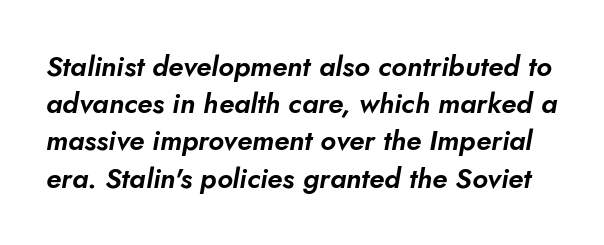
Q: Is the typeface a serif or a sans-serif typeface? A: Sans-serif.
Q: Is the text underlined? A: No.
Q: Is the spacing between letters normal or unusually wide? A: Normal.
Q: Is the spacing between lines tight, normal or loose? A: Normal.
Q: Width (condensed, normal, or wide)? A: Normal.
Q: Stroke contrast? A: Low.
Q: x-height? A: Small.
Q: Monospaced? A: No.
